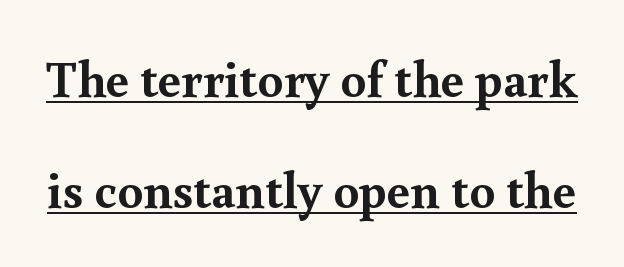
Q: Is the text bold? A: Yes.
Q: Is the text italic (slanted)? A: No, it is upright.
Q: Is the typeface a serif or a sans-serif typeface? A: Serif.
Q: Is the text underlined? A: Yes.
Q: Is the spacing between letters normal or unusually wide? A: Normal.
Q: Is the spacing between lines tight, normal or loose? A: Loose.
Q: Width (condensed, normal, or wide)? A: Normal.
Q: x-height? A: Small.
Q: Monospaced? A: No.
